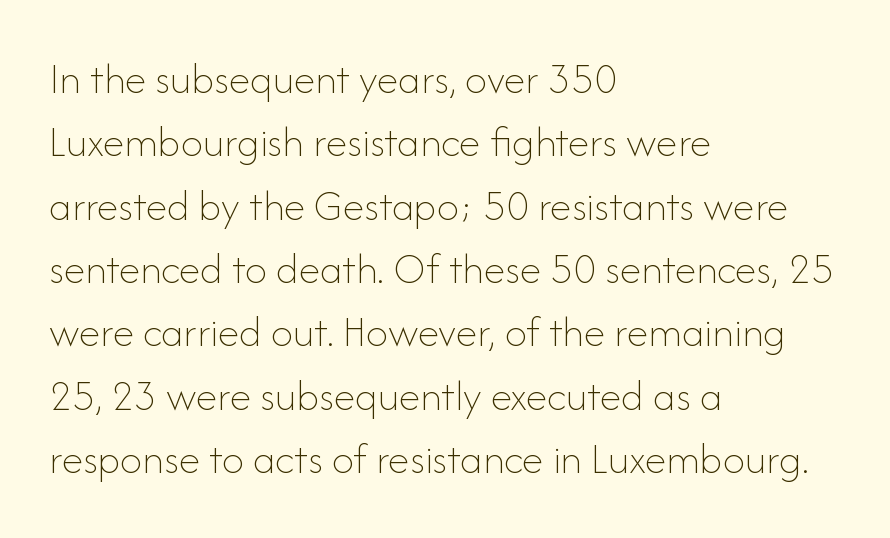
Does the copy run flush right? No — it runs flush left. Character widths vary here, with narrow letters taking less room than wide ones. These lines were composed using upright roman letters. The horizontal fit of the characters is conventional and even. Descenders are the only things crossing below the line. The passage shown stacks its lines at a standard gap.
